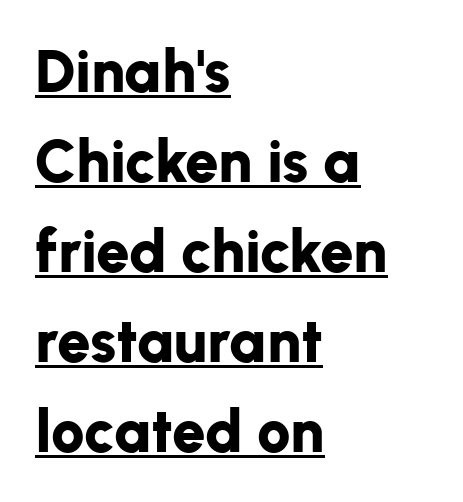
{"serif": "no", "italic": "no", "bold": "yes", "weight": "bold", "width": "normal", "stroke_contrast": "low", "x_height": "medium", "monospaced": "no", "underline": "yes", "align": "left", "line_spacing": "normal", "line_spacing_ratio": 1.5, "letter_spacing": "normal", "letter_spacing_em": 0.0, "glyph_px": 60}
